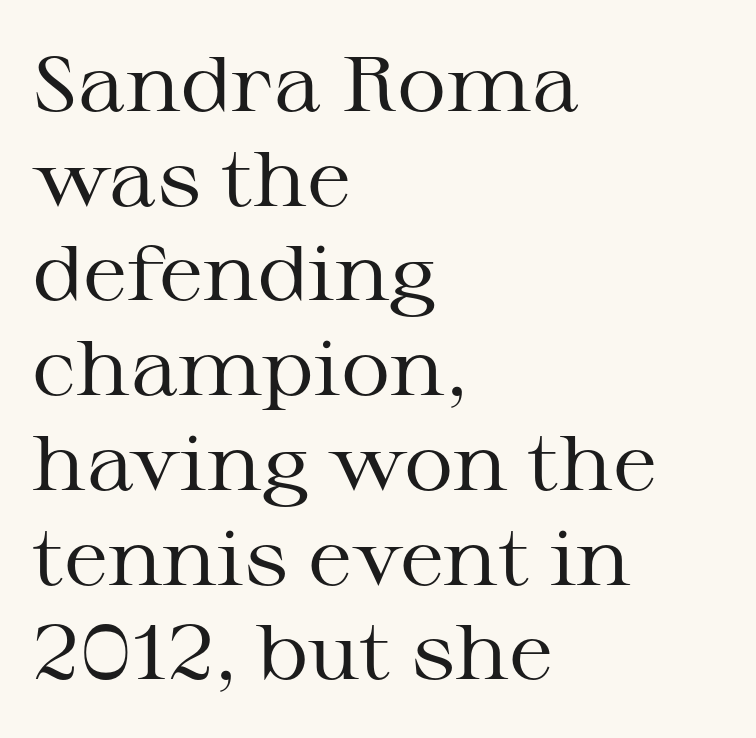
These lines are rendered in a variable-pitch font. Compared with a centered layout, this one pins lines to the left instead. Does the lettering tilt? It doesn't — this is upright. Each word holds together tightly as a unit, with standard inter-letter gaps.
